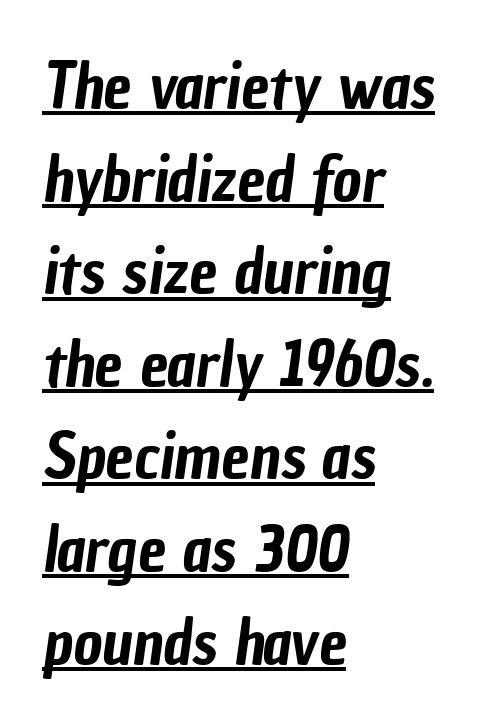
The image shows 63 px condensed sans-serif type; set left-aligned, normal line spacing (1.47x), normal letter spacing, underlined; low stroke contrast and a medium x-height.
